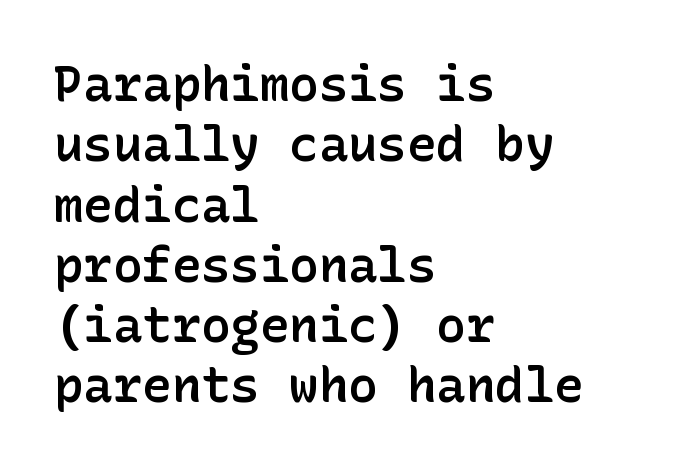
The image shows 49 px semibold sans-serif type, upright; set left-aligned, line spacing 1.23x, normal letter spacing, not underlined; low stroke contrast and a medium x-height.
